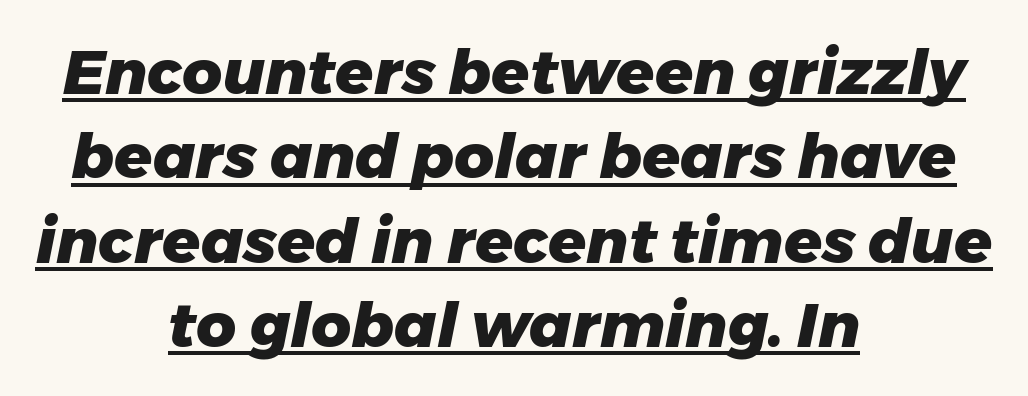
The image shows 62 px heavy type, italic (leaning right); set centered, normal line spacing (1.36x), normal letter spacing, underlined; low stroke contrast and a medium x-height.
